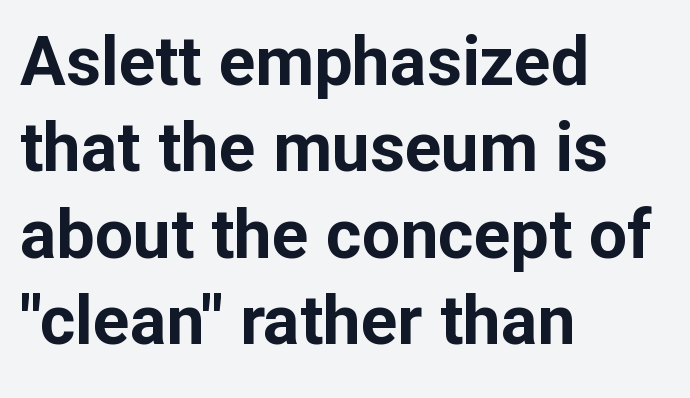
The image shows 68 px bold sans-serif type, upright; set left-aligned, normal line spacing (1.27x), normal letter spacing, not underlined; low stroke contrast and a medium x-height.
